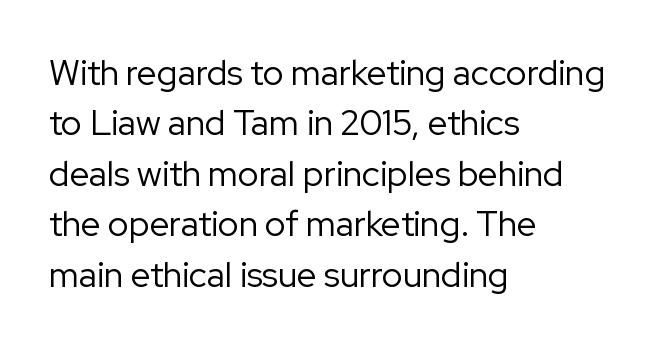
A typesetter would mark this as roman, not italic. The space beneath each line is pristine and unruled. The compositor pushed each line to the left boundary. Grotesque or geometric, the face here clearly has no serifs. Look at the tracking — it's just the regular setting, nothing added.
